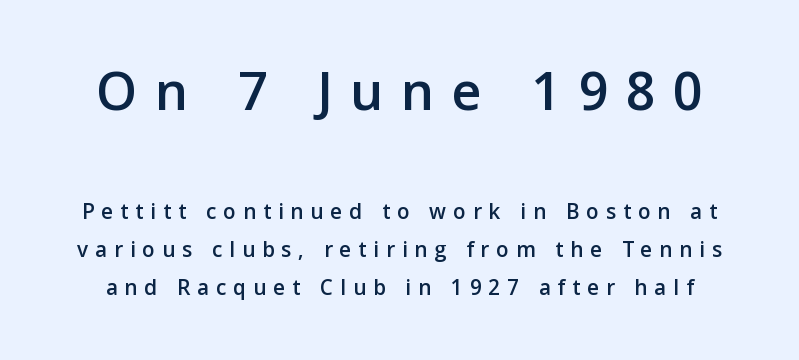
{"serif": "no", "italic": "no", "width": "normal", "stroke_contrast": "low", "x_height": "medium", "monospaced": "no", "underline": "no", "line_spacing": "normal", "line_spacing_ratio": 1.65, "letter_spacing": "wide", "letter_spacing_em": 0.3, "larger_block": "first", "size_ratio": 2.52, "glyph_px": 58}
